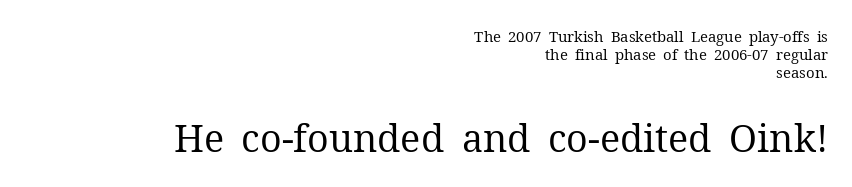
{"serif": "yes", "italic": "no", "bold": "no", "weight": "regular", "width": "normal", "stroke_contrast": "medium", "x_height": "medium", "monospaced": "no", "underline": "no", "align": "right", "line_spacing_ratio": 1.19, "letter_spacing": "normal", "letter_spacing_em": 0.0, "larger_block": "second", "size_ratio": 2.53, "glyph_px": 38}
